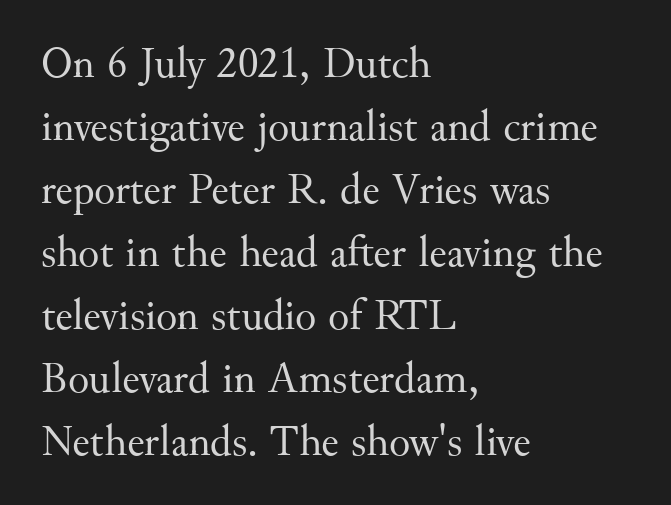
The image shows 44 px regular-weight serif type, upright; set left-aligned, normal line spacing (1.43x), normal letter spacing, not underlined; medium stroke contrast and a small x-height.
